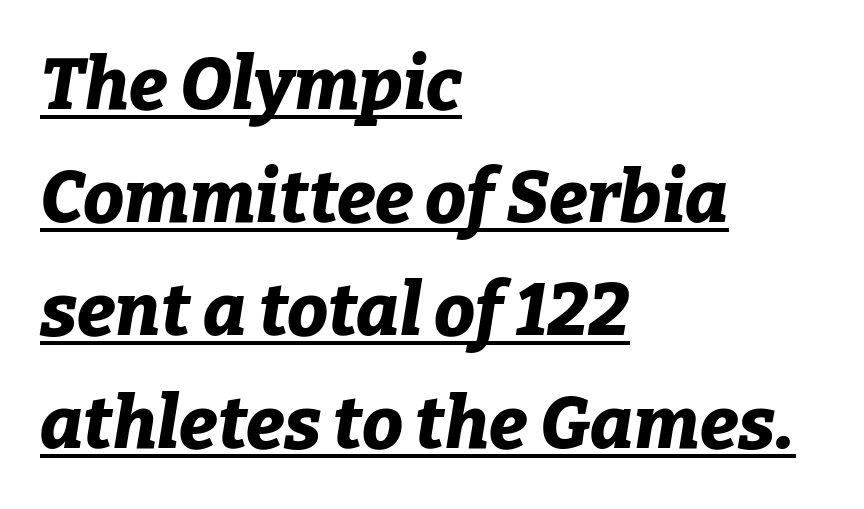
The image shows 73 px bold type, italic (leaning right); set left-aligned, normal line spacing (1.55x), normal letter spacing, underlined; low stroke contrast and a medium x-height.
